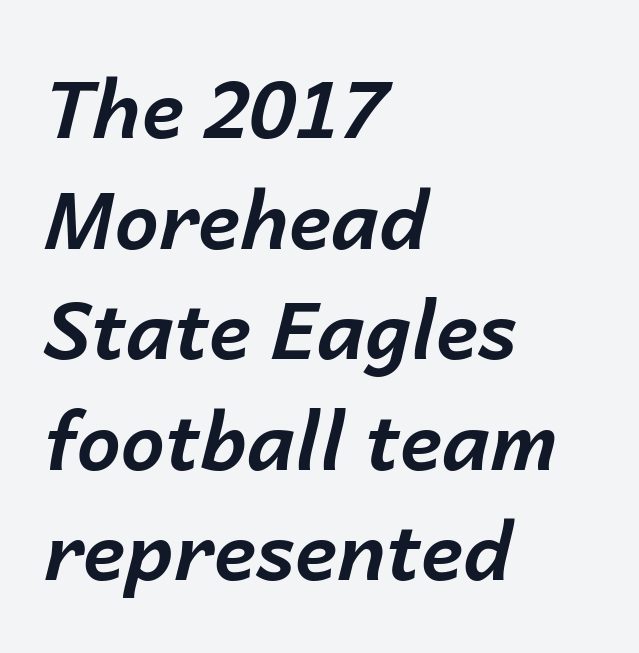
The image shows 79 px bold type, italic (leaning right); set left-aligned, normal line spacing (1.4x), normal letter spacing, not underlined; low stroke contrast and a medium x-height.
